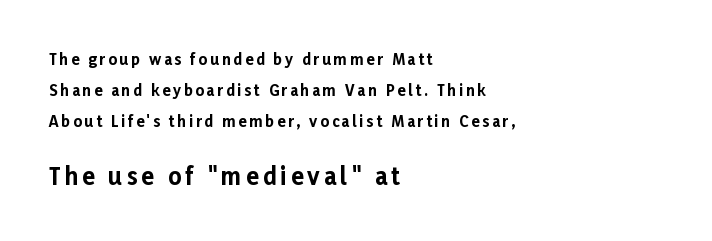
The image shows 23 px bold type, upright; set left-aligned, loose line spacing (2.06x), not underlined; the second (bottom) block is 1.53x larger.
